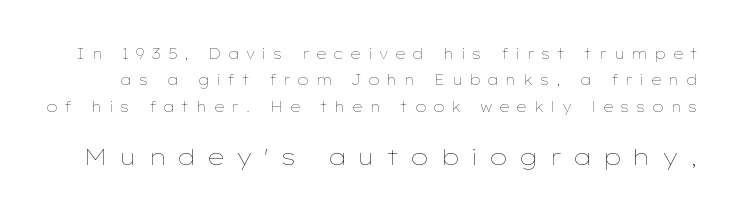
Q: Is the text bold? A: No.
Q: Is the text italic (slanted)? A: No, it is upright.
Q: Is the text underlined? A: No.
Q: Is the spacing between letters normal or unusually wide? A: Unusually wide.
Q: Which block of text is set in a larger size, the first (top) or the second (bottom)? A: The second (bottom) one.
